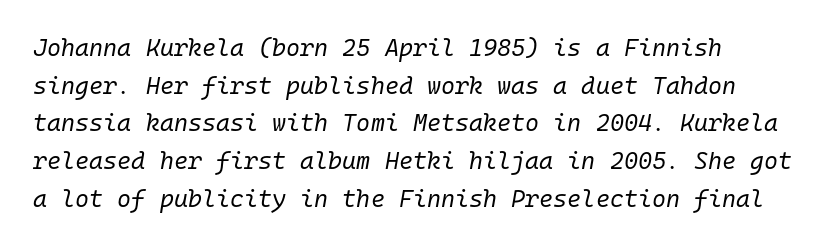
Q: Is the text bold? A: No.
Q: Is the text italic (slanted)? A: Yes, it leans right by about 10 degrees.
Q: Is the text underlined? A: No.
Q: Is the spacing between letters normal or unusually wide? A: Normal.
Q: Is the spacing between lines tight, normal or loose? A: Normal.
